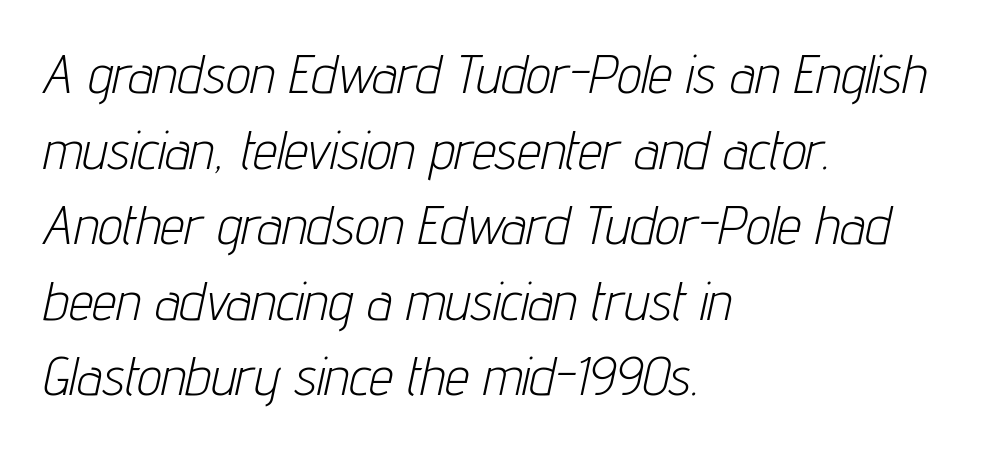
Is this a fixed-width face? No — the glyphs have proportional, varying widths. Weight: regular or lighter. Caption: standard tracking, unaltered. The block of text has a typical density, with ordinary space between rows. Nobody drew a line under any word here.
